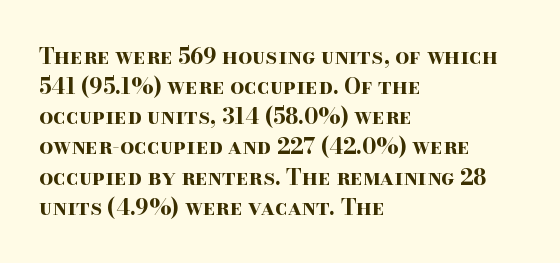
The paragraph shown leans on its left margin. This block has exactly the height ordinary leading produces. Italic: no, the glyphs are upright roman. The baseline area is clear.
